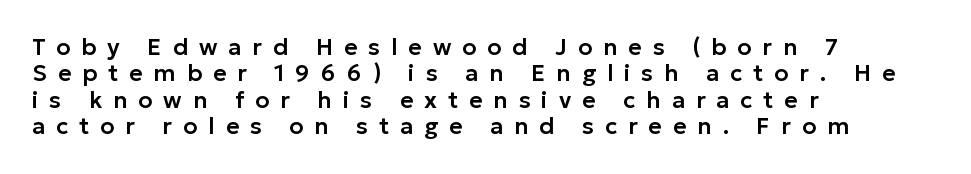
{"italic": "no", "underline": "no", "align": "left", "line_spacing": "tight", "line_spacing_ratio": 1.15, "letter_spacing": "wide", "letter_spacing_em": 0.48, "glyph_px": 23}
